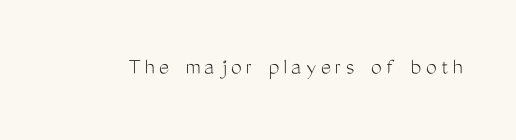
The image shows 24 px text type, upright; set not underlined.
